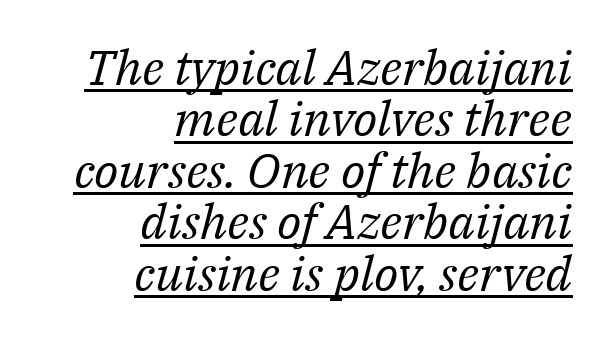
The image shows 49 px regular-weight serif type, italic (leaning right); set right-aligned, tight line spacing (1.05x), normal letter spacing, underlined; medium stroke contrast and a medium x-height.
